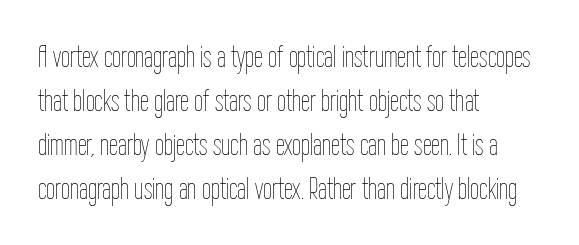
The specimen reads as upright at a glance. Tracking value appears to be zero — textbook default spacing. Does the leading feel generous? No, just average. The strip under each line holds only bare page.
